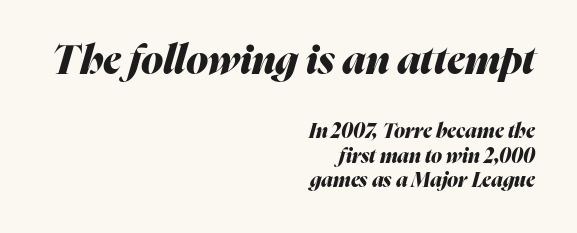
Whoever set this made the first block the dominant, larger element. Slanted lettering throughout. Descenders hang freely into open space. The rendering uses natural spacing where letterforms have individual widths. The face used here has the dense, thick strokes of a bold.
